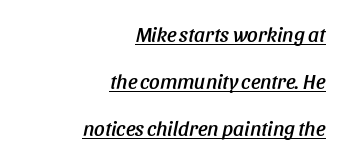
{"italic": "yes", "lean": "right", "slant_degrees": 11, "underline": "yes", "align": "right", "line_spacing": "loose", "line_spacing_ratio": 2.24, "letter_spacing": "normal", "letter_spacing_em": 0.0, "glyph_px": 21}
